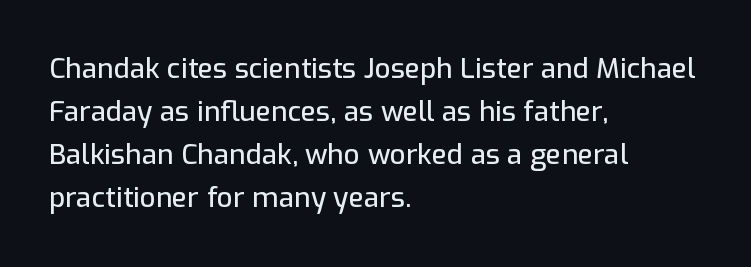
The image shows 28 px sans-serif type, upright; set left-aligned, normal line spacing (1.54x), normal letter spacing, not underlined; low stroke contrast and a medium x-height.
